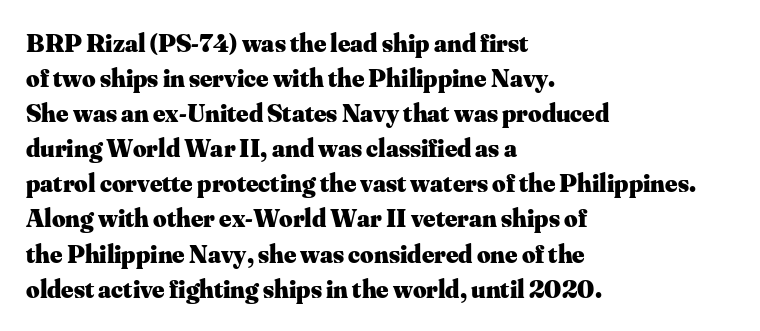
The image shows 26 px bold type, upright; set left-aligned, normal line spacing (1.35x), normal letter spacing, not underlined.
